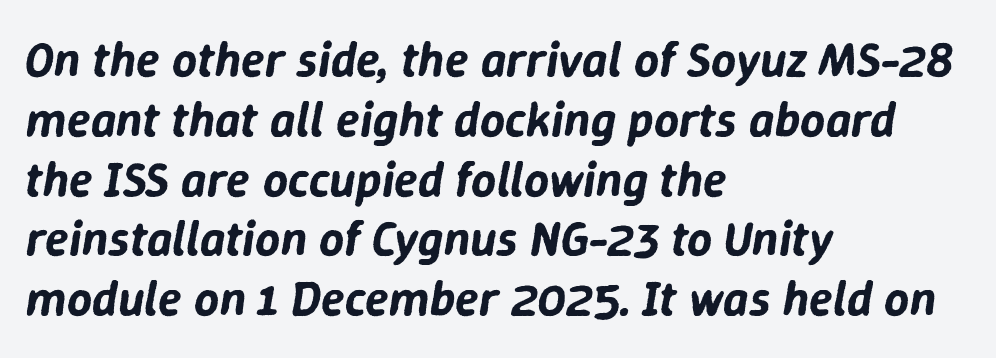
Visually the block forms a straight wall on the left and a jagged coastline on the right. The letters advance in unequal steps, a hallmark of proportional type. Quick note: underline off. Each word holds together tightly as a unit, with standard inter-letter gaps.
